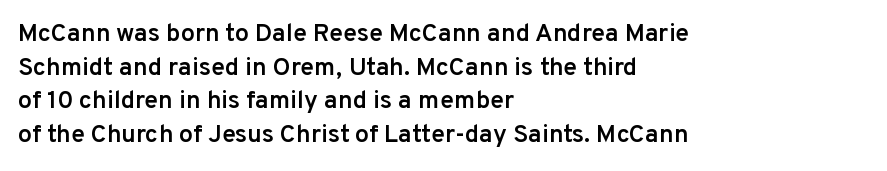
The image shows 25 px text type, upright; set left-aligned, normal line spacing (1.35x), normal letter spacing, not underlined.
